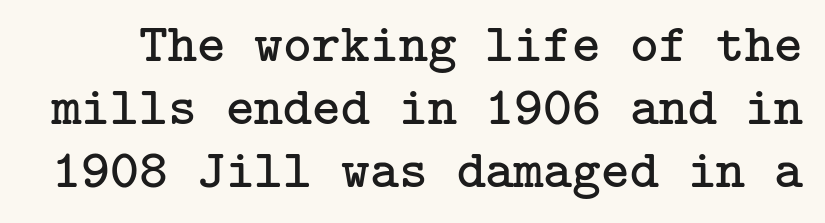
The image shows 55 px regular-weight serif type, upright; set tight line spacing (1.15x), normal letter spacing, not underlined; low stroke contrast and a medium x-height.
